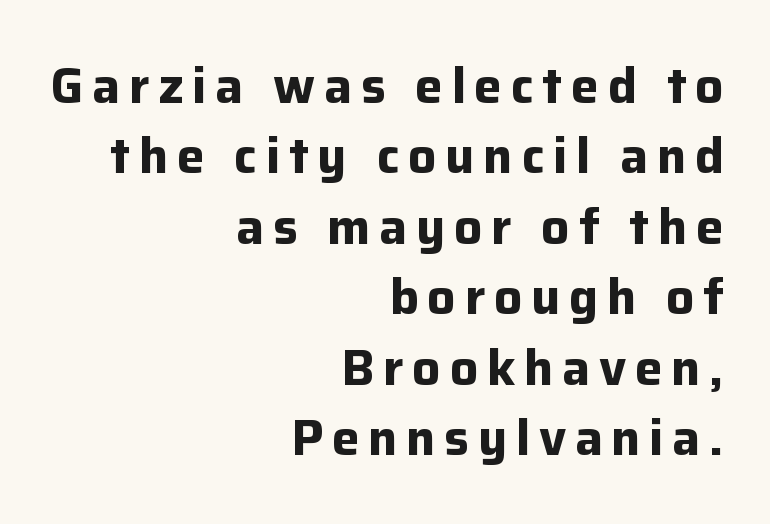
Q: Is the text bold? A: Yes.
Q: Is the text italic (slanted)? A: No, it is upright.
Q: Is the typeface a serif or a sans-serif typeface? A: Sans-serif.
Q: Is the text underlined? A: No.
Q: How is the paragraph aligned? A: Right-aligned.
Q: Is the spacing between lines tight, normal or loose? A: Normal.
Q: Width (condensed, normal, or wide)? A: Normal.
Q: Stroke contrast? A: Low.
Q: x-height? A: Medium.
Q: Monospaced? A: No.
